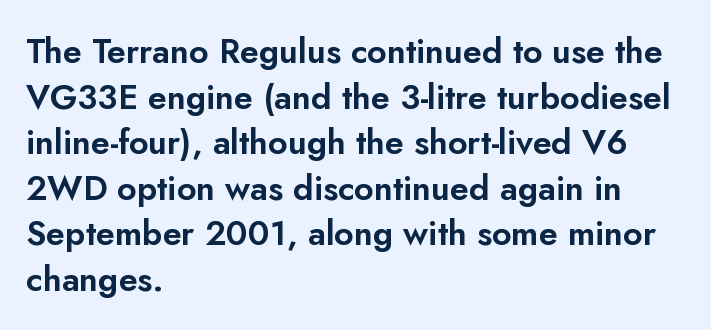
{"serif": "no", "italic": "no", "width": "normal", "stroke_contrast": "low", "x_height": "small", "monospaced": "no", "underline": "no", "align": "left", "line_spacing": "normal", "line_spacing_ratio": 1.34, "letter_spacing": "normal", "letter_spacing_em": 0.0, "glyph_px": 34}
